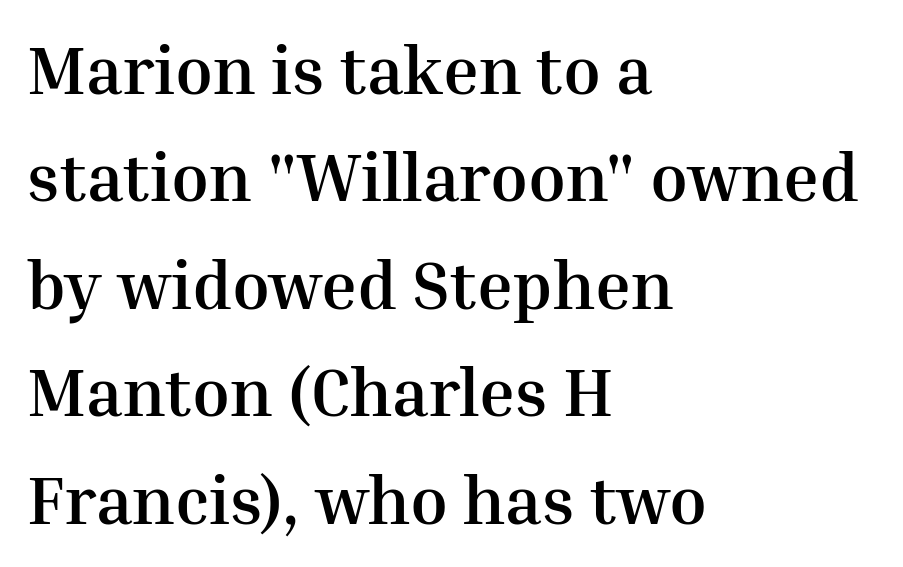
{"serif": "yes", "italic": "no", "bold": "yes", "weight": "semibold", "width": "normal", "stroke_contrast": "medium", "x_height": "medium", "monospaced": "no", "underline": "no", "align": "left", "line_spacing": "normal", "line_spacing_ratio": 1.58, "letter_spacing": "normal", "letter_spacing_em": 0.0, "glyph_px": 68}
